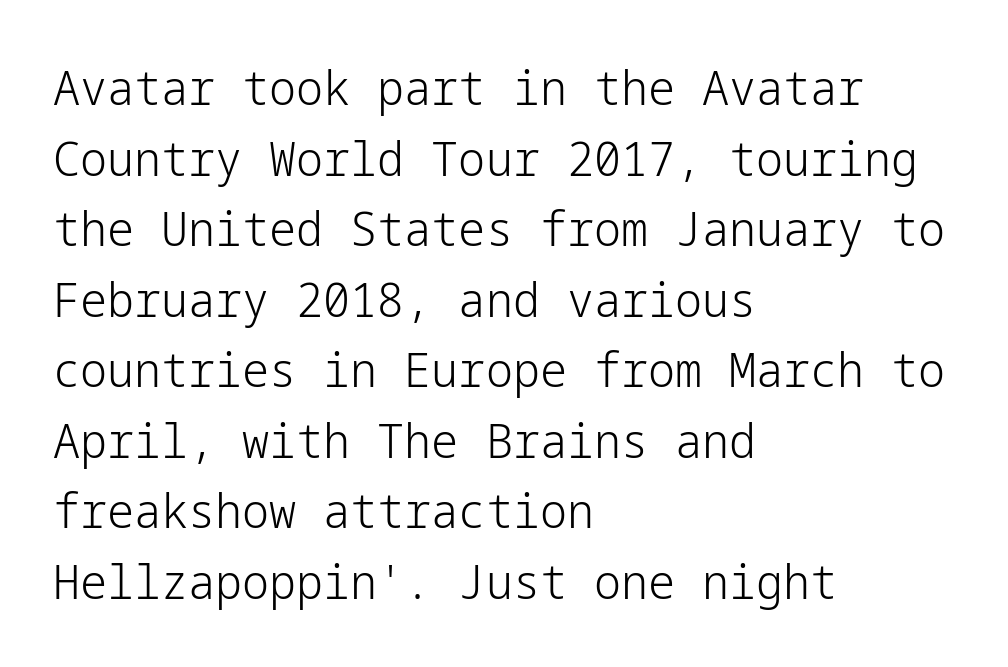
The gaps between neighbouring characters are ordinary and unremarkable. Vertical spacing — default. Glance below the letters and you will spot only blank space. Is the block centered? No — it sits flush against the left margin.
